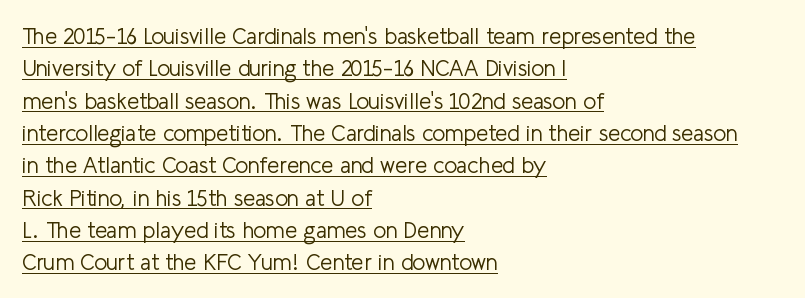
{"italic": "no", "bold": "no", "underline": "yes", "align": "left", "line_spacing": "normal", "line_spacing_ratio": 1.47, "letter_spacing": "normal", "letter_spacing_em": 0.0, "glyph_px": 22}
